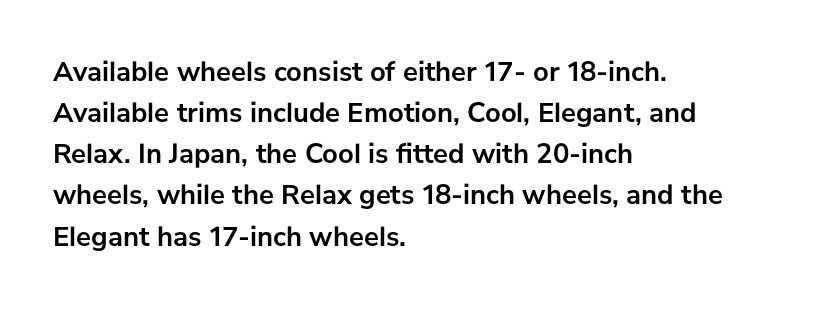
The leading is moderate, giving the passage an even texture. This sample uses plain, unmodified letter spacing. Character widths vary here, with narrow letters taking less room than wide ones. A student would call this left alignment; a typographer would say flush left, rag right. How heavy is the stroke? Heavy — this is a bold. Note: no serifs on the glyphs.
